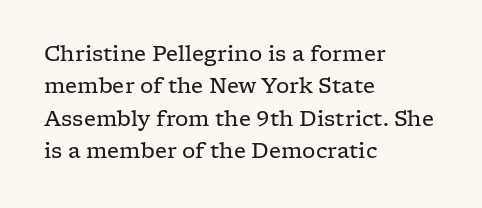
Q: Is the text bold? A: No.
Q: Is the text italic (slanted)? A: No, it is upright.
Q: Is the text underlined? A: No.
Q: How is the paragraph aligned? A: Left-aligned.
Q: Is the spacing between letters normal or unusually wide? A: Normal.
Q: Is the spacing between lines tight, normal or loose? A: Normal.
